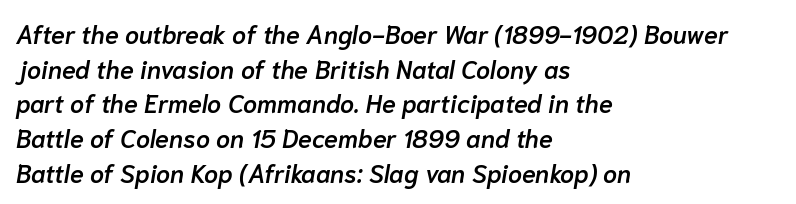
The image shows 25 px text type, italic (leaning right); set left-aligned, normal line spacing (1.39x), normal letter spacing, not underlined.
